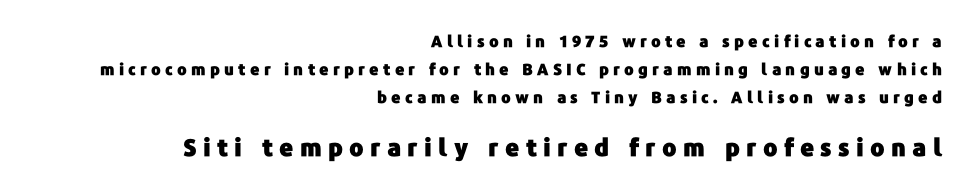
Does the bottom block carry the larger type? Yes, it does. No word sits above an underline. Tall strokes in this sample are plumb rather than angled. The ragged edge is on the left, which tells us the setting is flush right. The horizontal fit of the characters is loose and conspicuously gappy.
